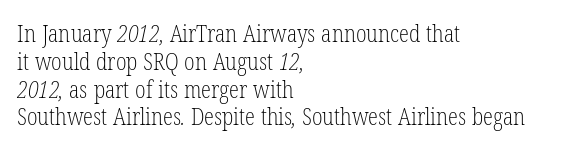
Q: Is the text bold? A: No.
Q: Is the text underlined? A: No.
Q: How is the paragraph aligned? A: Left-aligned.
Q: Is the spacing between letters normal or unusually wide? A: Normal.
